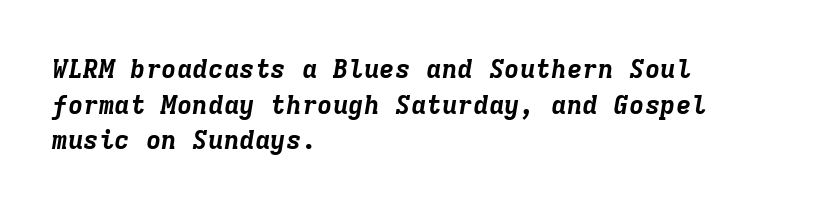
The image shows 26 px bold type, italic (leaning right); set left-aligned, normal line spacing (1.37x), normal letter spacing, not underlined.
